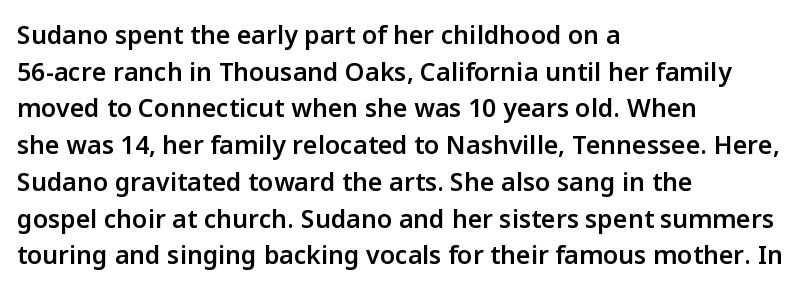
{"italic": "no", "bold": "semi", "underline": "no", "align": "left", "line_spacing": "normal", "line_spacing_ratio": 1.47, "letter_spacing": "normal", "letter_spacing_em": 0.0, "glyph_px": 25}
